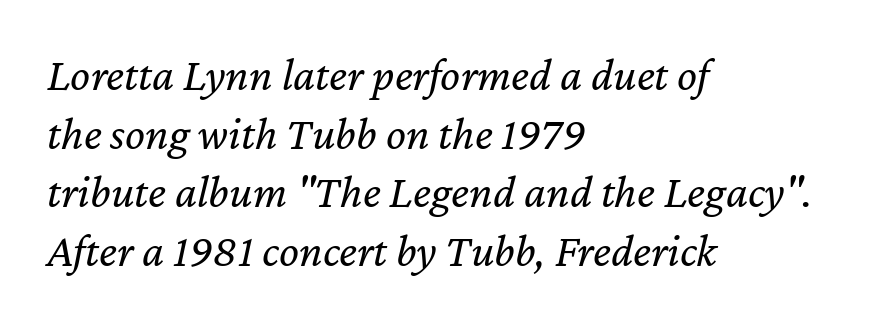
{"italic": "yes", "lean": "right", "slant_degrees": 12, "bold": "no", "weight": "regular", "width": "normal", "stroke_contrast": "low", "x_height": "medium", "monospaced": "no", "underline": "no", "align": "left", "line_spacing": "normal", "line_spacing_ratio": 1.25, "letter_spacing": "normal", "letter_spacing_em": 0.0, "glyph_px": 47}
